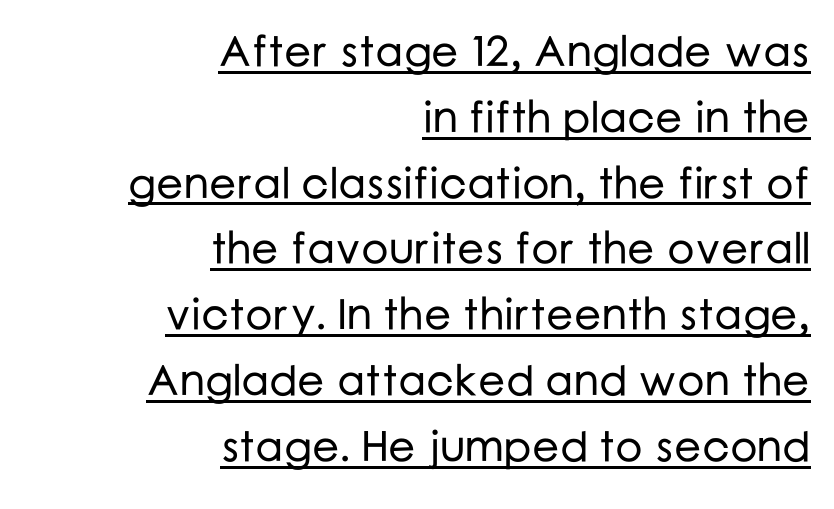
{"serif": "no", "italic": "no", "width": "normal", "stroke_contrast": "low", "x_height": "medium", "monospaced": "no", "underline": "yes", "align": "right", "line_spacing": "normal", "line_spacing_ratio": 1.53, "letter_spacing": "normal", "letter_spacing_em": 0.0, "glyph_px": 43}
